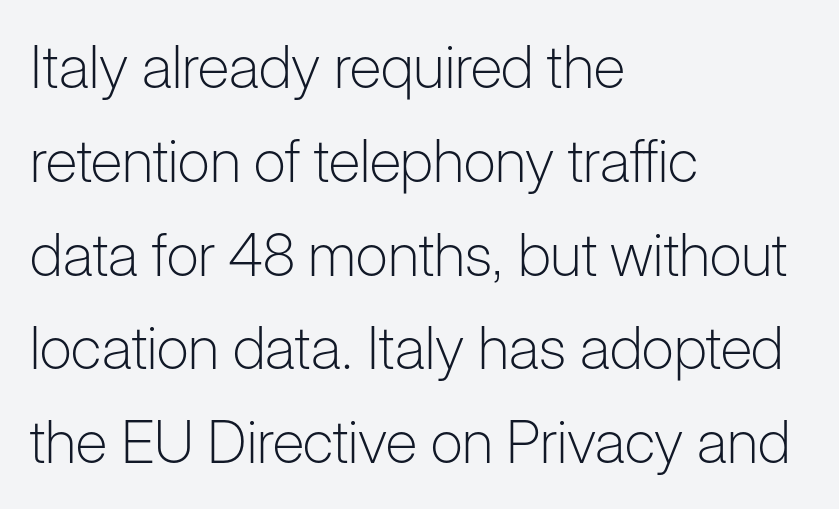
Q: Is the text bold? A: No.
Q: Is the text italic (slanted)? A: No, it is upright.
Q: Is the typeface a serif or a sans-serif typeface? A: Sans-serif.
Q: Is the text underlined? A: No.
Q: How is the paragraph aligned? A: Left-aligned.
Q: Is the spacing between letters normal or unusually wide? A: Normal.
Q: Is the spacing between lines tight, normal or loose? A: Normal.
Q: Width (condensed, normal, or wide)? A: Normal.
Q: Stroke contrast? A: Low.
Q: x-height? A: Medium.
Q: Monospaced? A: No.
